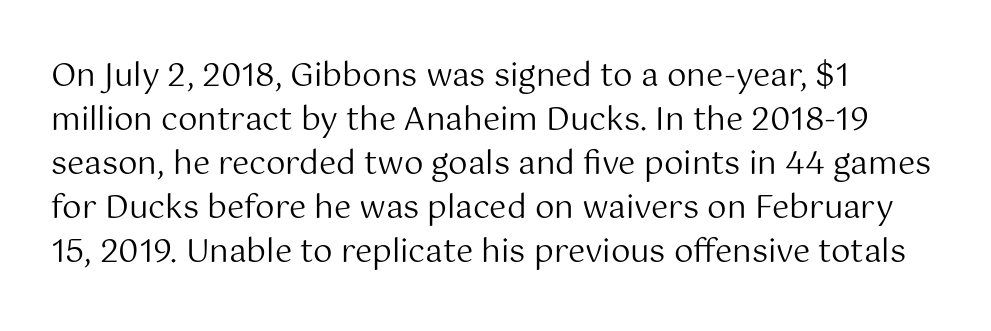
The image shows 31 px regular-weight sans-serif type, upright; set left-aligned, normal line spacing (1.42x), normal letter spacing, not underlined; medium stroke contrast and a medium x-height.
